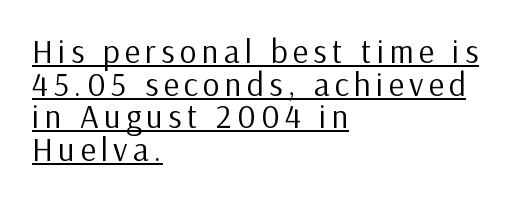
{"serif": "no", "italic": "no", "bold": "no", "weight": "regular", "width": "normal", "stroke_contrast": "low", "x_height": "medium", "monospaced": "no", "underline": "yes", "align": "left", "line_spacing": "tight", "line_spacing_ratio": 0.99, "glyph_px": 33}
